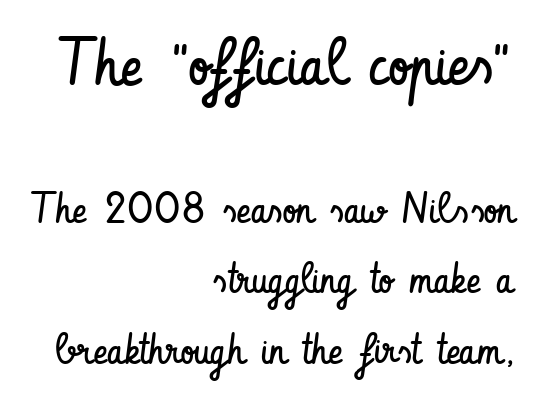
Q: Is the text bold? A: No.
Q: Is the text italic (slanted)? A: No, it is upright.
Q: Is the typeface a serif or a sans-serif typeface? A: Sans-serif.
Q: Is the text underlined? A: No.
Q: How is the paragraph aligned? A: Right-aligned.
Q: Is the spacing between letters normal or unusually wide? A: Normal.
Q: Is the spacing between lines tight, normal or loose? A: Normal.
Q: Which block of text is set in a larger size, the first (top) or the second (bottom)? A: The first (top) one.
Q: Width (condensed, normal, or wide)? A: Condensed.
Q: Stroke contrast? A: Low.
Q: x-height? A: Small.
Q: Monospaced? A: No.
